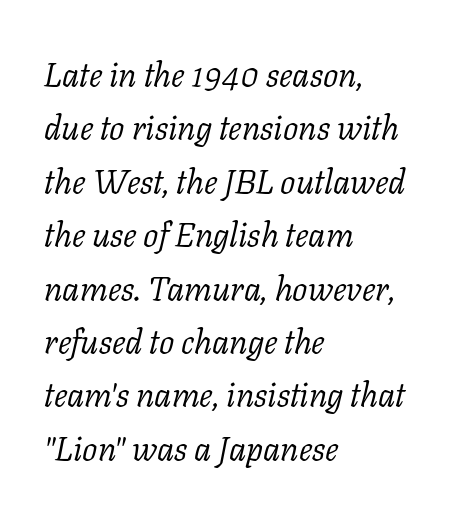
Q: Is the text bold? A: No.
Q: Is the text italic (slanted)? A: Yes, it leans right by about 11 degrees.
Q: Is the typeface a serif or a sans-serif typeface? A: Serif.
Q: Is the text underlined? A: No.
Q: How is the paragraph aligned? A: Left-aligned.
Q: Is the spacing between letters normal or unusually wide? A: Normal.
Q: Is the spacing between lines tight, normal or loose? A: Normal.
Q: Width (condensed, normal, or wide)? A: Normal.
Q: Stroke contrast? A: Low.
Q: x-height? A: Medium.
Q: Monospaced? A: No.
